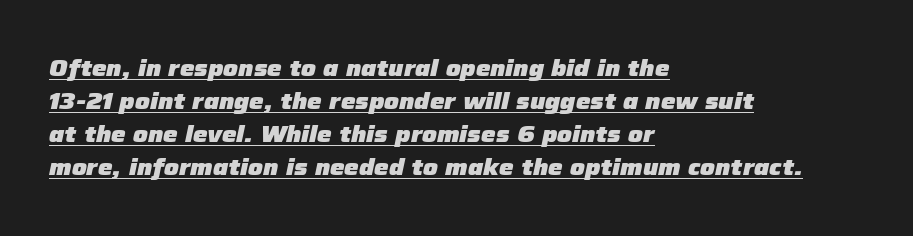
The image shows 23 px bold type, italic (leaning right); set left-aligned, normal line spacing (1.44x), normal letter spacing, underlined.
